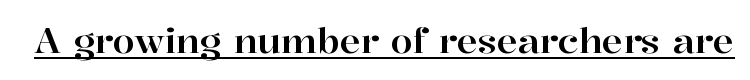
Q: Is the text italic (slanted)? A: No, it is upright.
Q: Is the typeface a serif or a sans-serif typeface? A: Serif.
Q: Is the text underlined? A: Yes.
Q: Is the spacing between letters normal or unusually wide? A: Normal.
Q: Width (condensed, normal, or wide)? A: Normal.
Q: Stroke contrast? A: High.
Q: x-height? A: Medium.
Q: Monospaced? A: No.
